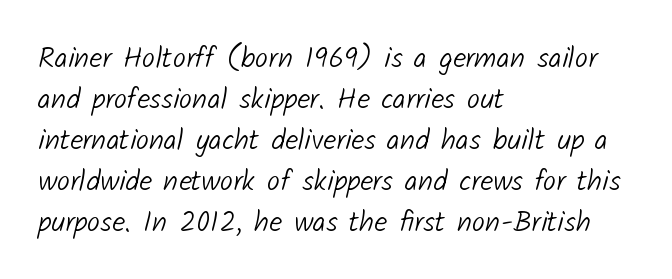
Q: Is the text bold? A: No.
Q: Is the typeface a serif or a sans-serif typeface? A: Sans-serif.
Q: Is the text underlined? A: No.
Q: How is the paragraph aligned? A: Left-aligned.
Q: Is the spacing between letters normal or unusually wide? A: Normal.
Q: Is the spacing between lines tight, normal or loose? A: Normal.
Q: Width (condensed, normal, or wide)? A: Normal.
Q: Stroke contrast? A: Low.
Q: x-height? A: Medium.
Q: Monospaced? A: No.
